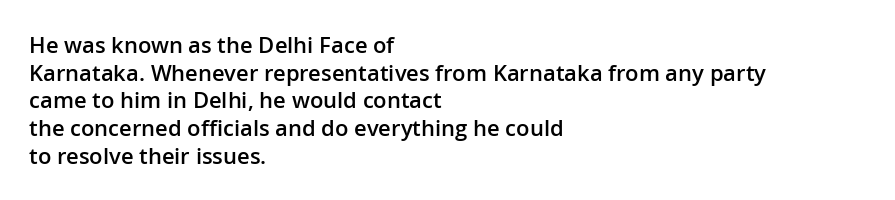
You can tell it's not italic because the verticals are truly vertical. Underlining? Definitely not there. Teacher's note: observe the even left margin — that is flush-left alignment. On the weight axis this lands at semibold, roughly 600.
